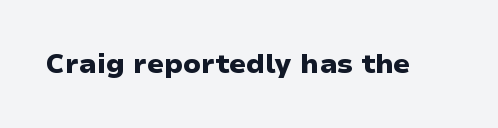
{"italic": "no", "bold": "yes", "underline": "no", "letter_spacing": "normal", "letter_spacing_em": 0.0, "glyph_px": 27}
